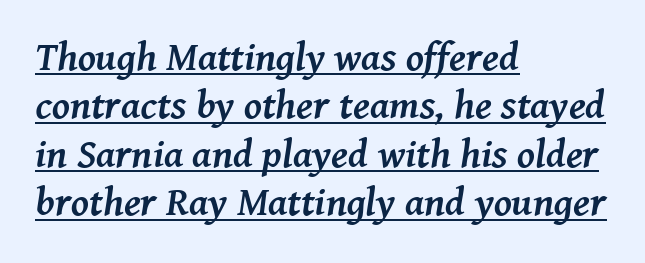
{"serif": "yes", "italic": "yes", "lean": "right", "slant_degrees": 8, "bold": "yes", "weight": "semibold", "width": "normal", "stroke_contrast": "medium", "x_height": "medium", "monospaced": "no", "underline": "yes", "align": "left", "line_spacing_ratio": 1.21, "letter_spacing": "normal", "letter_spacing_em": 0.0, "glyph_px": 40}
